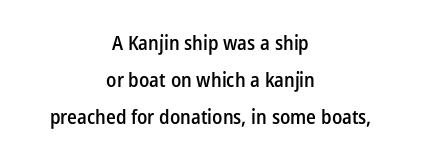
Q: Is the text bold? A: Semi-bold.
Q: Is the text italic (slanted)? A: No, it is upright.
Q: Is the text underlined? A: No.
Q: How is the paragraph aligned? A: Centered.
Q: Is the spacing between letters normal or unusually wide? A: Normal.
